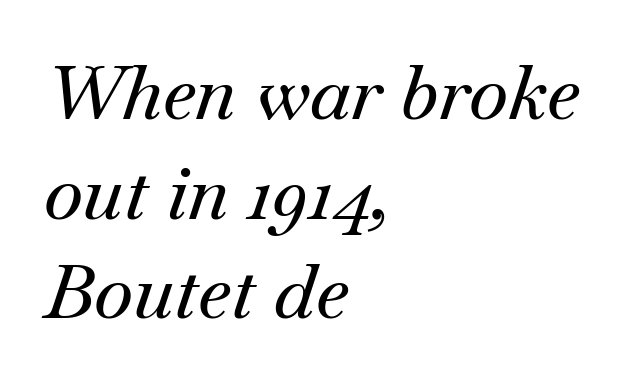
{"serif": "yes", "italic": "yes", "lean": "right", "slant_degrees": 18, "width": "normal", "stroke_contrast": "medium", "x_height": "small", "monospaced": "no", "underline": "no", "align": "left", "line_spacing": "normal", "line_spacing_ratio": 1.33, "letter_spacing": "normal", "letter_spacing_em": 0.0, "glyph_px": 75}
